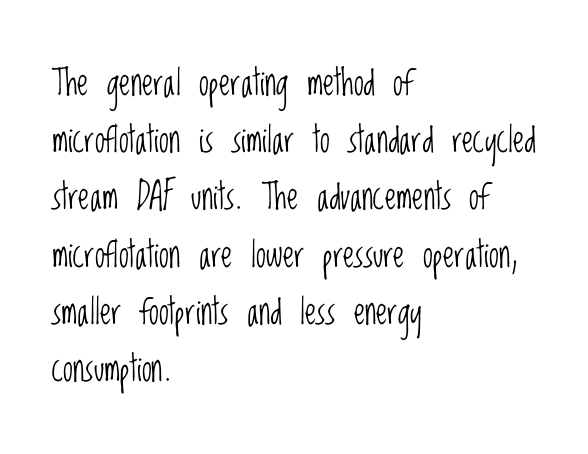
Leading matches the norm, producing a regular column. Honestly, the letter spacing is just normal — you wouldn't notice it. Spacing verdict: proportional, widths tailored to each character. Short and long lines alike share a common starting point at left. Has an underline been added? It has not.
